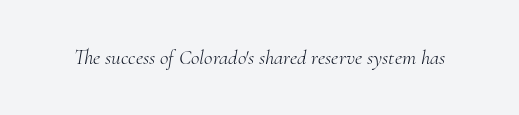
Honestly, the letter spacing is just normal — you wouldn't notice it. The specimen reads as italic at a glance. On a weight scale, this lands at 450 or below. The zone under the glyphs is completely vacant.
